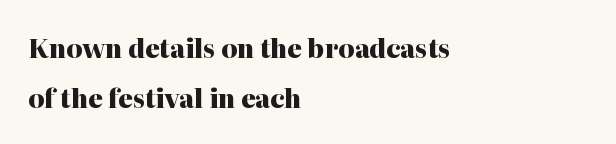
{"italic": "no", "bold": "yes", "underline": "no", "align": "left", "line_spacing": "loose", "line_spacing_ratio": 2.0, "letter_spacing": "normal", "letter_spacing_em": 0.0, "glyph_px": 25}
